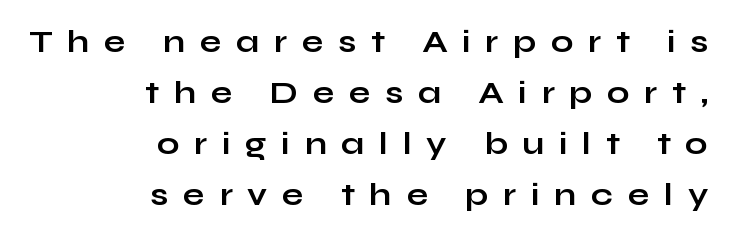
This rendering widens character spacing well past its baseline value. The sample has been set heavy, in full bold. Clear beneath every line of the passage. The vertical gap from one line to the next is medium. In terms of letterform style, serifs are entirely absent.
